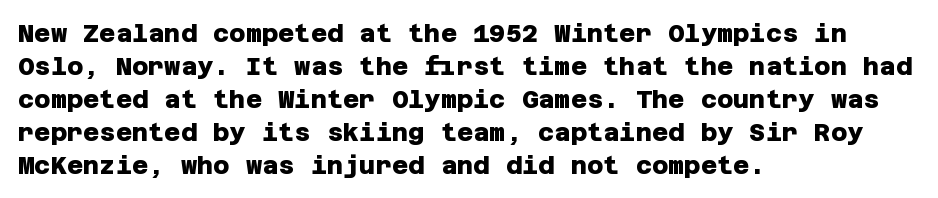
Q: Is the text bold? A: Yes.
Q: Is the text underlined? A: No.
Q: How is the paragraph aligned? A: Left-aligned.
Q: Is the spacing between letters normal or unusually wide? A: Normal.
Q: Is the spacing between lines tight, normal or loose? A: Normal.
